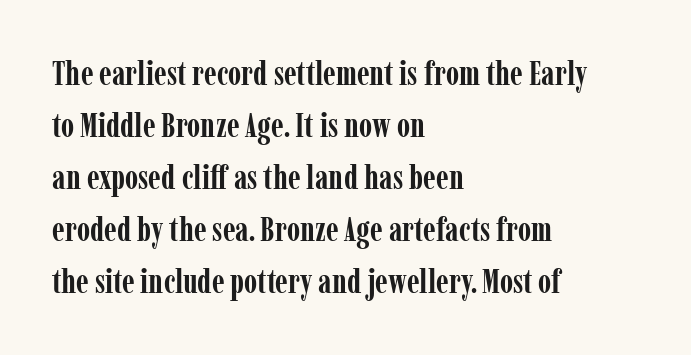
Q: Is the text bold? A: Yes.
Q: Is the text italic (slanted)? A: No, it is upright.
Q: Is the typeface a serif or a sans-serif typeface? A: Serif.
Q: Is the text underlined? A: No.
Q: How is the paragraph aligned? A: Left-aligned.
Q: Is the spacing between letters normal or unusually wide? A: Normal.
Q: Is the spacing between lines tight, normal or loose? A: Normal.
Q: Width (condensed, normal, or wide)? A: Condensed.
Q: Stroke contrast? A: Low.
Q: x-height? A: Medium.
Q: Monospaced? A: No.
